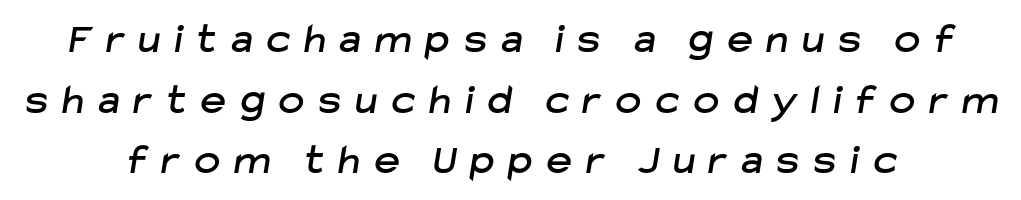
{"serif": "no", "width": "normal", "stroke_contrast": "low", "x_height": "medium", "monospaced": "no", "underline": "no", "align": "center", "line_spacing": "normal", "line_spacing_ratio": 1.41, "letter_spacing": "wide", "letter_spacing_em": 0.34, "glyph_px": 43}
